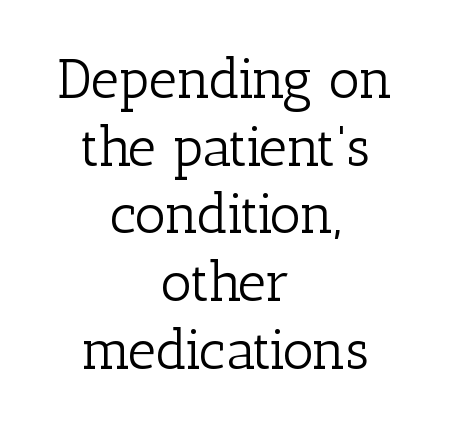
Serif or sans? Serif — the stroke terminals have little feet. Just letters on the line, the space beneath them empty. Letters have the restrained weight of plain body copy at most. Does the lettering tilt? It doesn't — this is upright. The type is set solid horizontally, with unmodified tracking.
